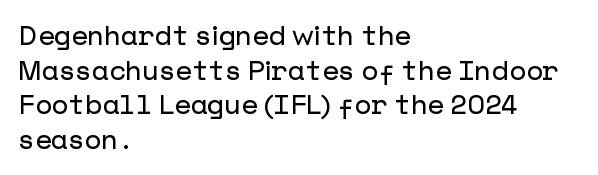
Q: Is the text italic (slanted)? A: No, it is upright.
Q: Is the text underlined? A: No.
Q: How is the paragraph aligned? A: Left-aligned.
Q: Is the spacing between letters normal or unusually wide? A: Normal.
Q: Is the spacing between lines tight, normal or loose? A: Normal.
